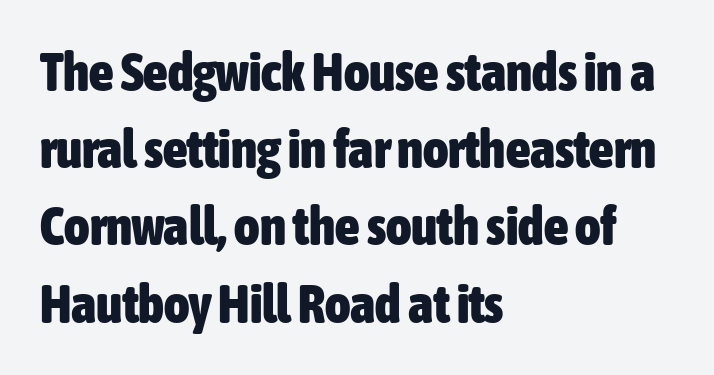
{"serif": "no", "italic": "no", "bold": "yes", "weight": "heavy", "width": "condensed", "stroke_contrast": "low", "x_height": "medium", "monospaced": "no", "underline": "no", "align": "left", "line_spacing": "normal", "line_spacing_ratio": 1.43, "letter_spacing": "normal", "letter_spacing_em": 0.0, "glyph_px": 54}
